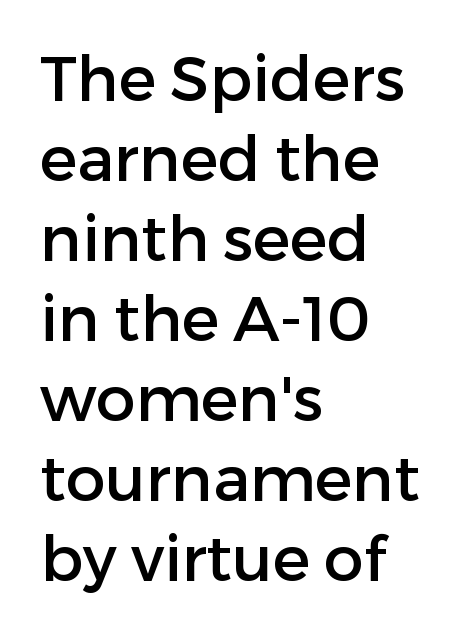
{"serif": "no", "italic": "no", "width": "normal", "stroke_contrast": "low", "x_height": "medium", "monospaced": "no", "underline": "no", "align": "left", "line_spacing": "normal", "line_spacing_ratio": 1.27, "letter_spacing": "normal", "letter_spacing_em": 0.0, "glyph_px": 63}
